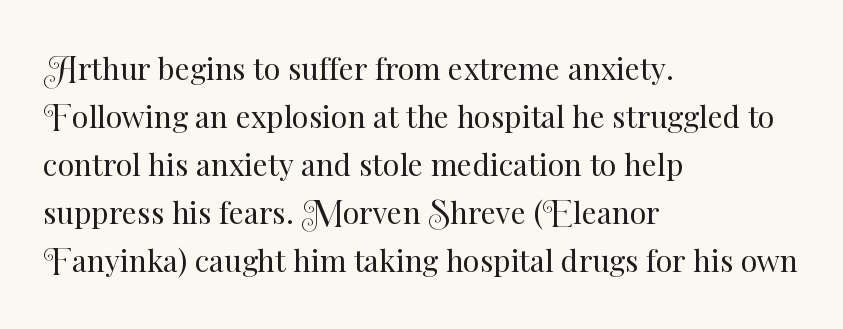
{"italic": "no", "bold": "no", "weight": "regular", "width": "normal", "stroke_contrast": "medium", "x_height": "small", "monospaced": "no", "underline": "no", "align": "left", "line_spacing": "normal", "line_spacing_ratio": 1.6, "letter_spacing": "normal", "letter_spacing_em": 0.0, "glyph_px": 30}
